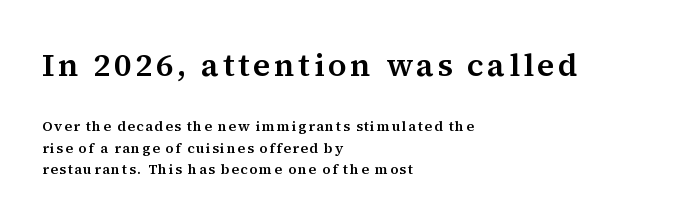
Q: Is the text italic (slanted)? A: No, it is upright.
Q: Is the typeface a serif or a sans-serif typeface? A: Serif.
Q: Is the text underlined? A: No.
Q: How is the paragraph aligned? A: Left-aligned.
Q: Is the spacing between lines tight, normal or loose? A: Normal.
Q: Which block of text is set in a larger size, the first (top) or the second (bottom)? A: The first (top) one.
Q: Width (condensed, normal, or wide)? A: Normal.
Q: Stroke contrast? A: Medium.
Q: x-height? A: Medium.
Q: Monospaced? A: No.
